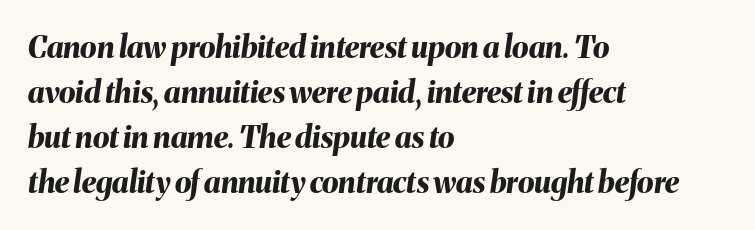
{"italic": "yes", "lean": "right", "slant_degrees": 8, "bold": "yes", "weight": "bold", "width": "normal", "stroke_contrast": "medium", "x_height": "medium", "monospaced": "no", "underline": "no", "align": "left", "line_spacing": "normal", "line_spacing_ratio": 1.5, "letter_spacing": "normal", "letter_spacing_em": 0.0, "glyph_px": 30}
